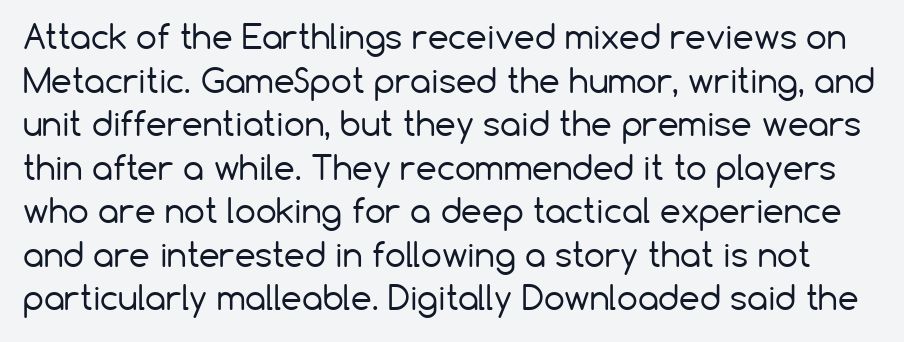
{"serif": "no", "italic": "no", "bold": "no", "weight": "regular", "width": "normal", "stroke_contrast": "low", "x_height": "medium", "monospaced": "no", "underline": "no", "line_spacing": "normal", "line_spacing_ratio": 1.32, "letter_spacing": "normal", "letter_spacing_em": 0.0, "glyph_px": 33}
